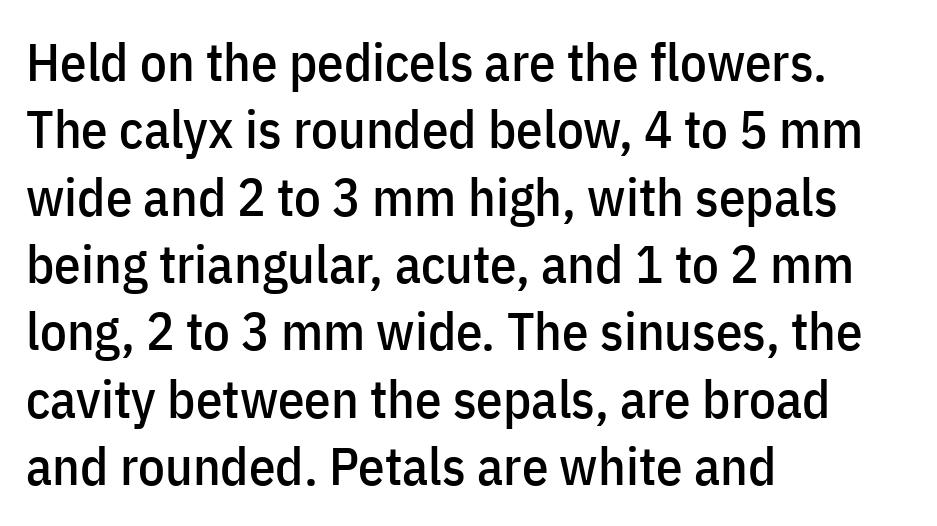
{"serif": "no", "italic": "no", "width": "condensed", "stroke_contrast": "low", "x_height": "medium", "monospaced": "no", "underline": "no", "align": "left", "line_spacing": "normal", "line_spacing_ratio": 1.27, "letter_spacing": "normal", "letter_spacing_em": 0.0, "glyph_px": 53}
